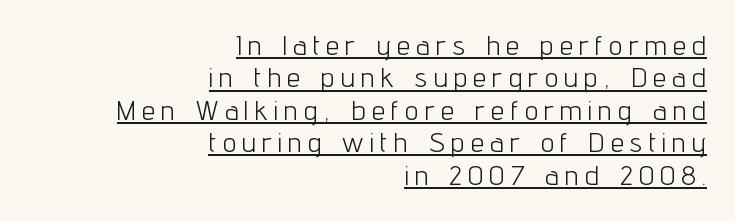
Q: Is the text bold? A: No.
Q: Is the text italic (slanted)? A: No, it is upright.
Q: Is the text underlined? A: Yes.
Q: How is the paragraph aligned? A: Right-aligned.
Q: Is the spacing between letters normal or unusually wide? A: Unusually wide.
